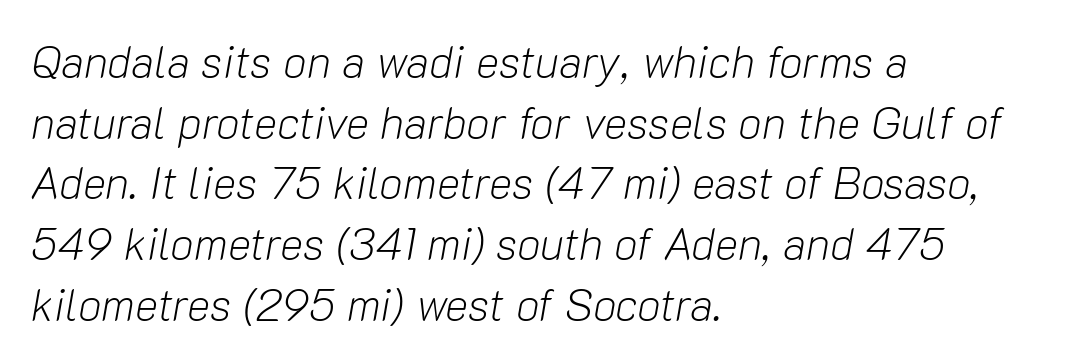
The image shows 44 px light type, italic (leaning right); set left-aligned, normal line spacing (1.38x), normal letter spacing, not underlined; low stroke contrast and a medium x-height.
